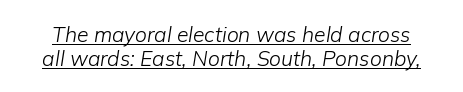
The image shows 21 px text type, italic (leaning right); set tight line spacing (1.14x), normal letter spacing, underlined.
